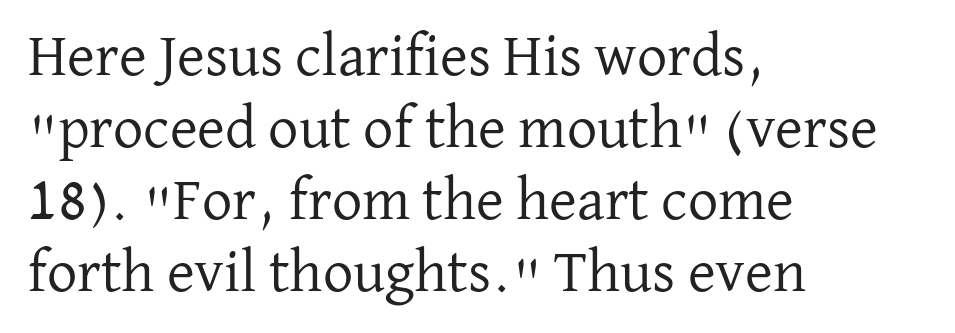
The image shows 60 px regular-weight serif type, upright; set left-aligned, line spacing 1.2x, normal letter spacing, not underlined; low stroke contrast and a medium x-height.
